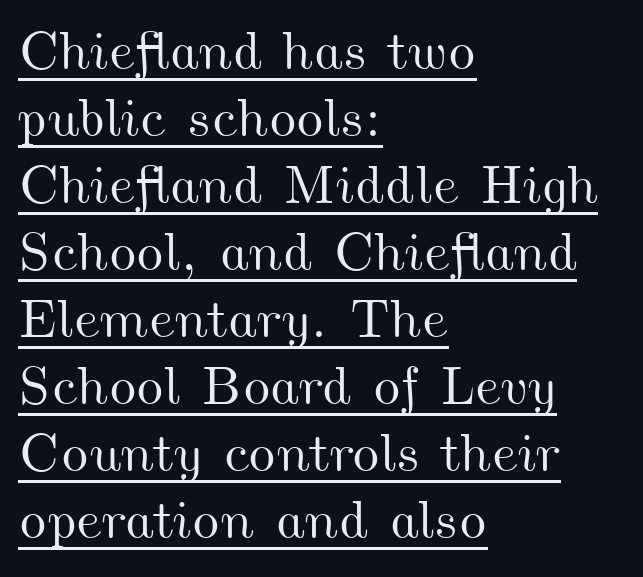
Q: Is the text underlined? A: Yes.
Q: How is the paragraph aligned? A: Left-aligned.
Q: Is the spacing between letters normal or unusually wide? A: Normal.
Q: Width (condensed, normal, or wide)? A: Wide.
Q: Stroke contrast? A: Medium.
Q: x-height? A: Small.
Q: Monospaced? A: No.
